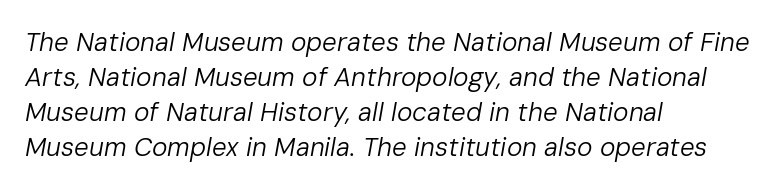
Q: Is the text bold? A: No.
Q: Is the text italic (slanted)? A: Yes, it leans right by about 10 degrees.
Q: Is the text underlined? A: No.
Q: How is the paragraph aligned? A: Left-aligned.
Q: Is the spacing between letters normal or unusually wide? A: Normal.
Q: Is the spacing between lines tight, normal or loose? A: Normal.
